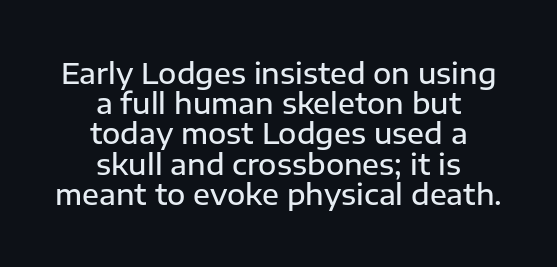
Q: Is the text bold? A: Semi-bold.
Q: Is the text italic (slanted)? A: No, it is upright.
Q: Is the typeface a serif or a sans-serif typeface? A: Sans-serif.
Q: Is the text underlined? A: No.
Q: How is the paragraph aligned? A: Centered.
Q: Is the spacing between letters normal or unusually wide? A: Normal.
Q: Is the spacing between lines tight, normal or loose? A: Tight.
Q: Width (condensed, normal, or wide)? A: Normal.
Q: Stroke contrast? A: Low.
Q: x-height? A: Medium.
Q: Monospaced? A: No.
